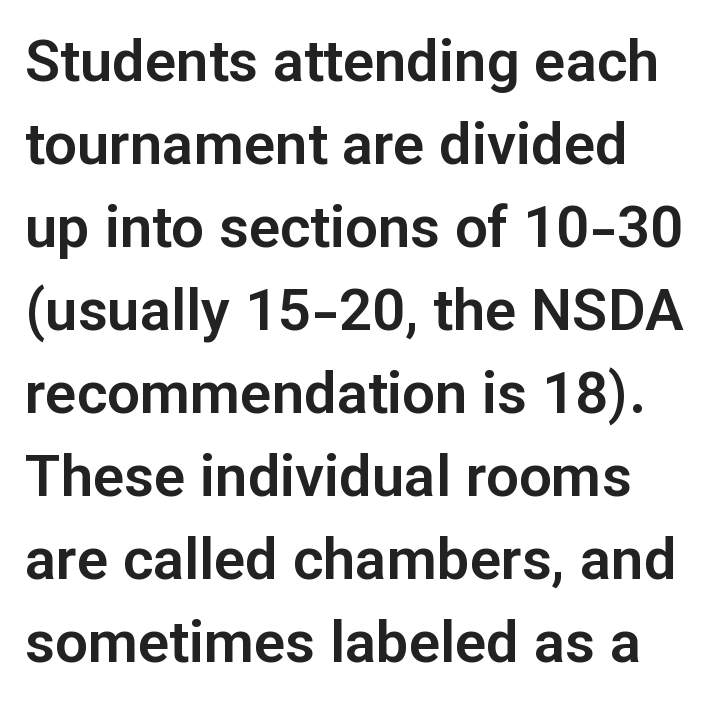
Q: Is the text italic (slanted)? A: No, it is upright.
Q: Is the typeface a serif or a sans-serif typeface? A: Sans-serif.
Q: Is the text underlined? A: No.
Q: Is the spacing between letters normal or unusually wide? A: Normal.
Q: Is the spacing between lines tight, normal or loose? A: Normal.
Q: Width (condensed, normal, or wide)? A: Normal.
Q: Stroke contrast? A: Low.
Q: x-height? A: Medium.
Q: Monospaced? A: No.
